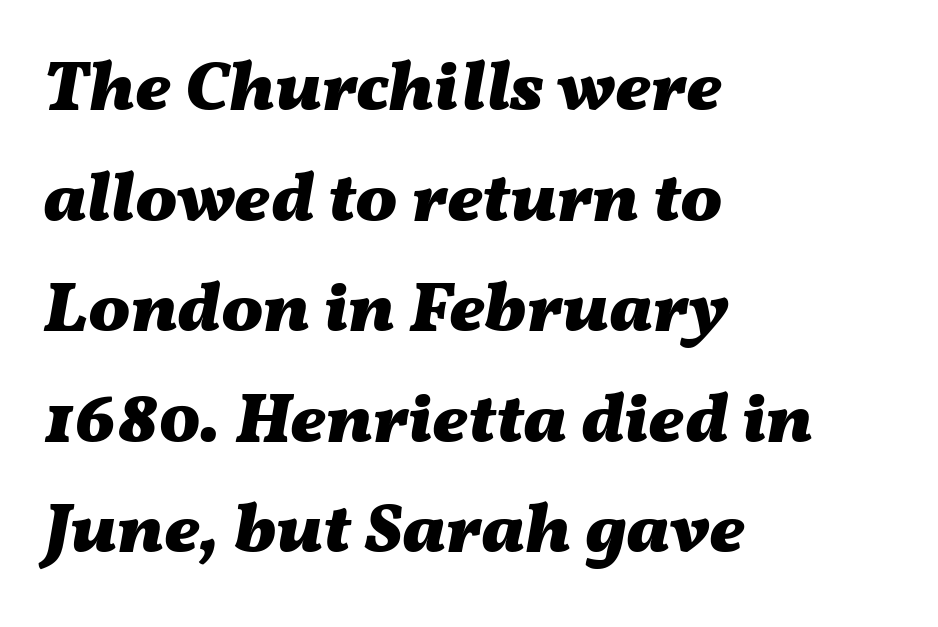
Q: Is the text bold? A: Yes.
Q: Is the text italic (slanted)? A: Yes, it leans right by about 11 degrees.
Q: Is the text underlined? A: No.
Q: How is the paragraph aligned? A: Left-aligned.
Q: Is the spacing between letters normal or unusually wide? A: Normal.
Q: Is the spacing between lines tight, normal or loose? A: Normal.
Q: Width (condensed, normal, or wide)? A: Wide.
Q: Stroke contrast? A: Medium.
Q: x-height? A: Medium.
Q: Monospaced? A: No.
